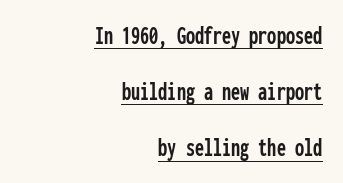
The image shows 26 px text type, upright; set right-aligned, loose line spacing (2.16x), normal letter spacing, underlined.
